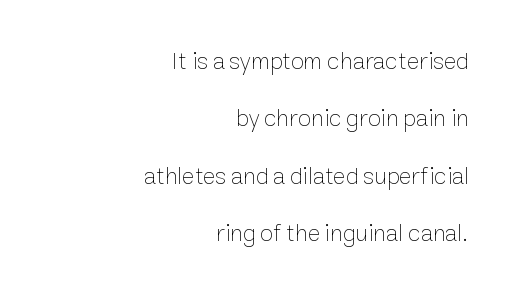
Rendered with straight, roman letterforms. Is the type heavy? It reads as light-to-regular instead. The gaps between neighbouring characters are ordinary and unremarkable. Visually the block forms a straight wall on the right and a jagged coastline on the left. Is there much room between lines? Yes — plenty of vertical air separates them.
